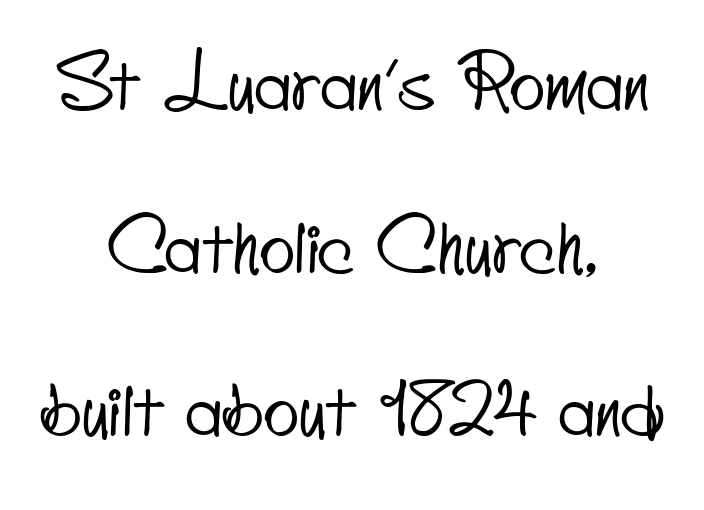
The image shows 74 px condensed sans-serif type; set centered, loose line spacing (2.2x), normal letter spacing, not underlined; low stroke contrast and a small x-height.
